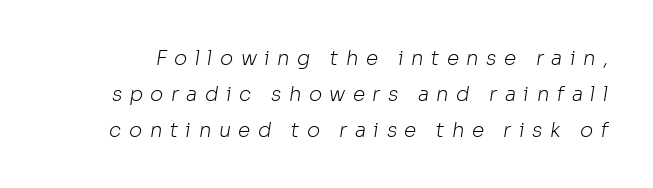
{"bold": "no", "underline": "no", "line_spacing_ratio": 1.8, "letter_spacing": "wide", "letter_spacing_em": 0.37, "glyph_px": 20}
